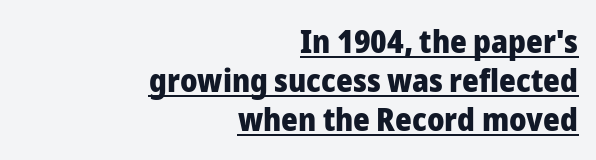
The type family on display is of the sans-serif kind. Default kerning and tracking; the words read as compact shapes. These lines are set flush right with a ragged left edge. Style check: upright. Spacing verdict: proportional, widths tailored to each character.
